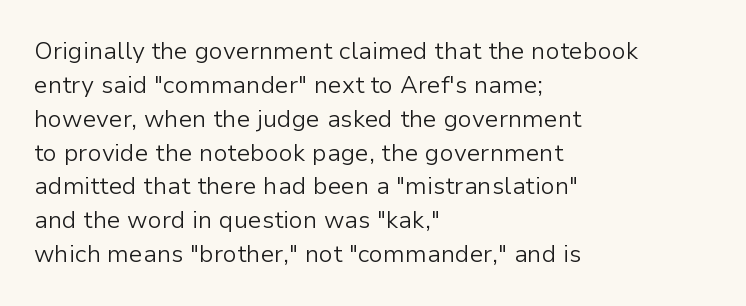
Decoration check: the copy has no underline. Teacher's note: observe the even left margin — that is flush-left alignment. Interline gaps are of average width in this sample. No chunkiness to these letters — they're not bold. These lines were composed using upright roman letters.
